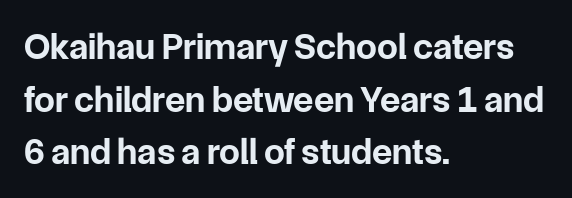
The image shows 37 px bold sans-serif type, upright; set left-aligned, normal line spacing (1.42x), normal letter spacing, not underlined; low stroke contrast and a medium x-height.
